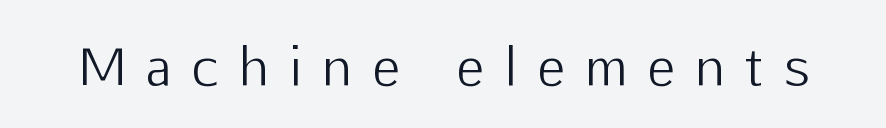
{"serif": "no", "italic": "no", "bold": "no", "weight": "light", "width": "normal", "stroke_contrast": "low", "x_height": "medium", "monospaced": "no", "underline": "no", "letter_spacing": "wide", "letter_spacing_em": 0.42, "glyph_px": 51}
